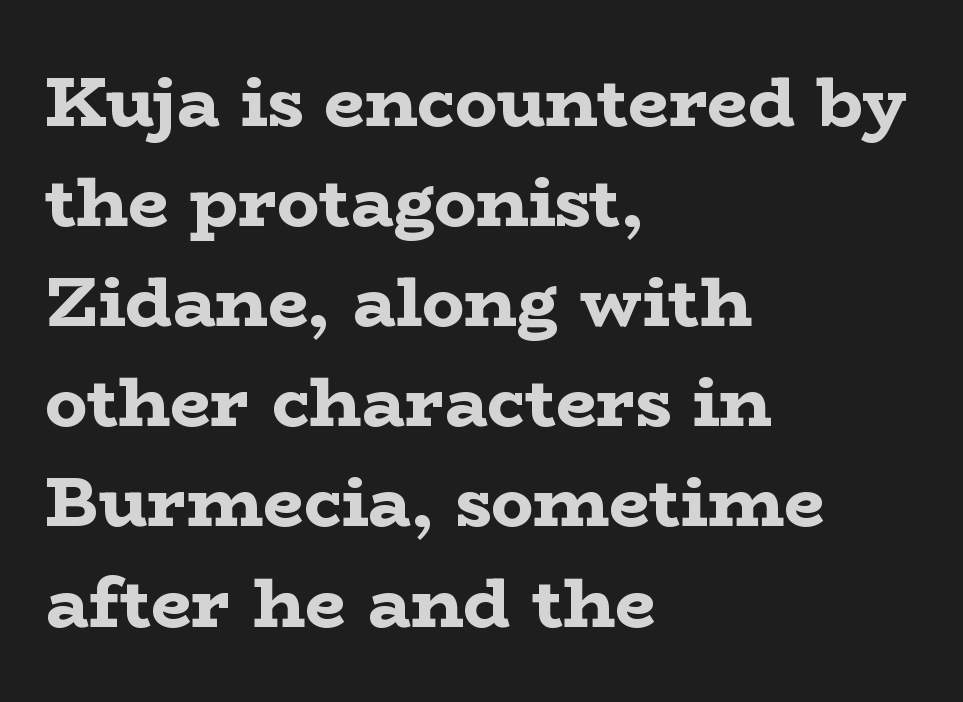
Q: Is the text bold? A: Yes.
Q: Is the text italic (slanted)? A: No, it is upright.
Q: Is the typeface a serif or a sans-serif typeface? A: Serif.
Q: Is the text underlined? A: No.
Q: How is the paragraph aligned? A: Left-aligned.
Q: Is the spacing between letters normal or unusually wide? A: Normal.
Q: Is the spacing between lines tight, normal or loose? A: Normal.
Q: Width (condensed, normal, or wide)? A: Wide.
Q: Stroke contrast? A: Low.
Q: x-height? A: Medium.
Q: Monospaced? A: No.
